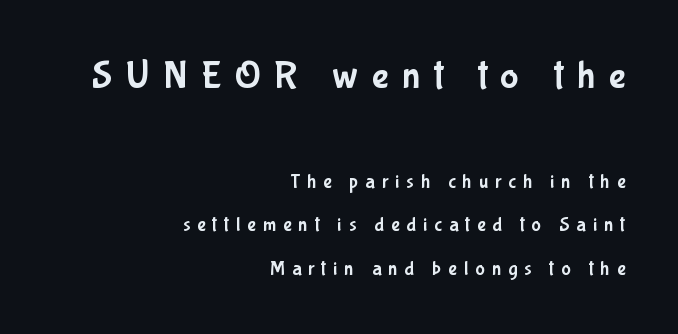
The image shows 39 px condensed sans-serif type, upright; set right-aligned, loose line spacing (2.17x), unusually wide letter spacing (+0.35 em), not underlined; the first (top) block is 1.95x larger; low stroke contrast and a medium x-height.
